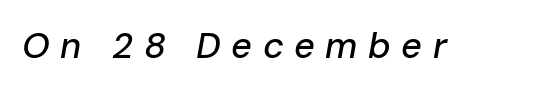
{"italic": "yes", "lean": "right", "slant_degrees": 10, "width": "normal", "stroke_contrast": "low", "x_height": "medium", "monospaced": "no", "underline": "no", "letter_spacing": "wide", "letter_spacing_em": 0.29, "glyph_px": 36}
